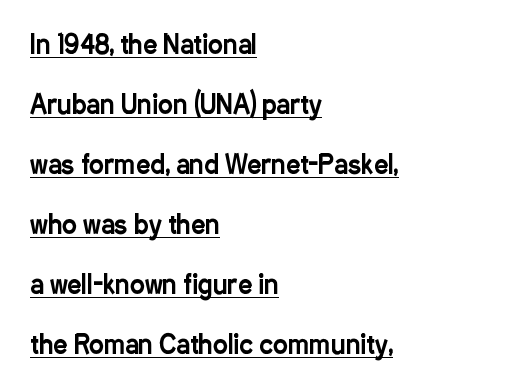
Q: Is the text italic (slanted)? A: No, it is upright.
Q: Is the text underlined? A: Yes.
Q: How is the paragraph aligned? A: Left-aligned.
Q: Is the spacing between letters normal or unusually wide? A: Normal.
Q: Is the spacing between lines tight, normal or loose? A: Loose.
